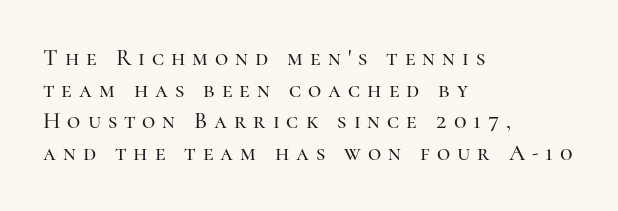
{"italic": "no", "underline": "no", "align": "left", "line_spacing": "normal", "line_spacing_ratio": 1.38, "letter_spacing": "wide", "letter_spacing_em": 0.3, "glyph_px": 23}
